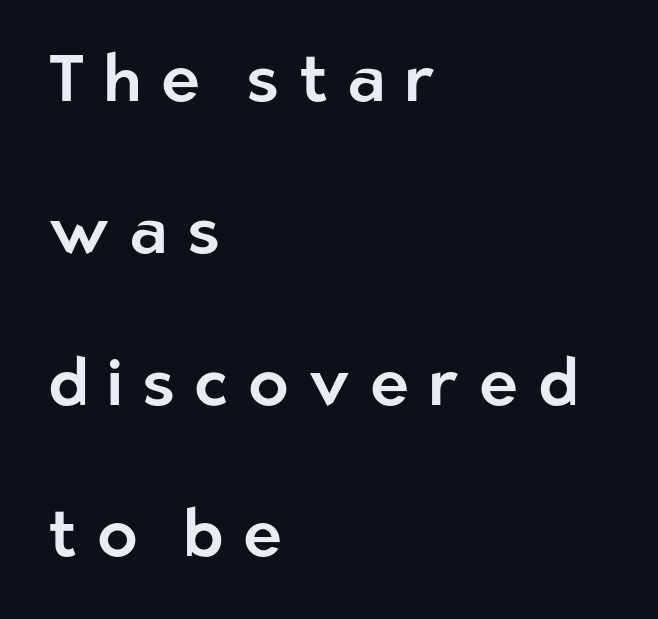
The image shows 66 px sans-serif type, upright; set left-aligned, loose line spacing (2.3x), unusually wide letter spacing (+0.29 em), not underlined; low stroke contrast and a medium x-height.
